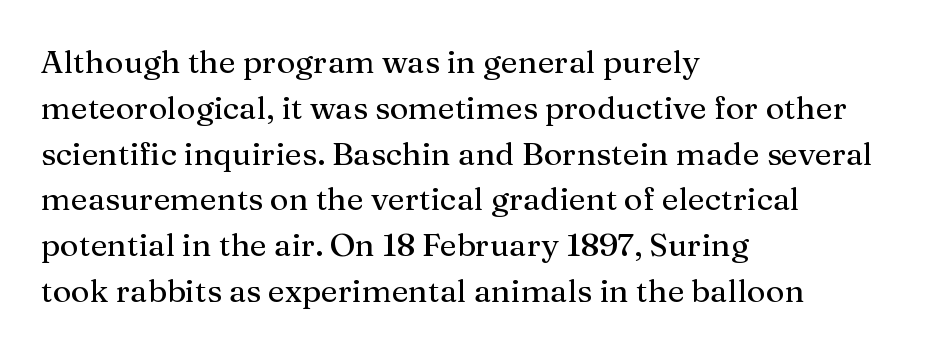
The image shows 32 px serif type, upright; set left-aligned, normal line spacing (1.43x), normal letter spacing, not underlined; medium stroke contrast and a medium x-height.
